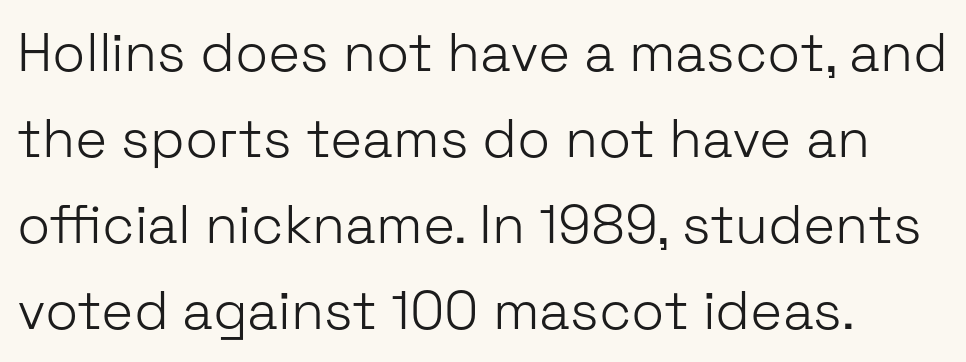
Evenly set lines give the paragraph a standard silhouette. The font sits on the lighter half of the weight spectrum, regular included. Between one letter and the next there's only the usual sliver of space. The space directly below the letters is spotless. The passage is arranged the way most books set body copy — flush left.
